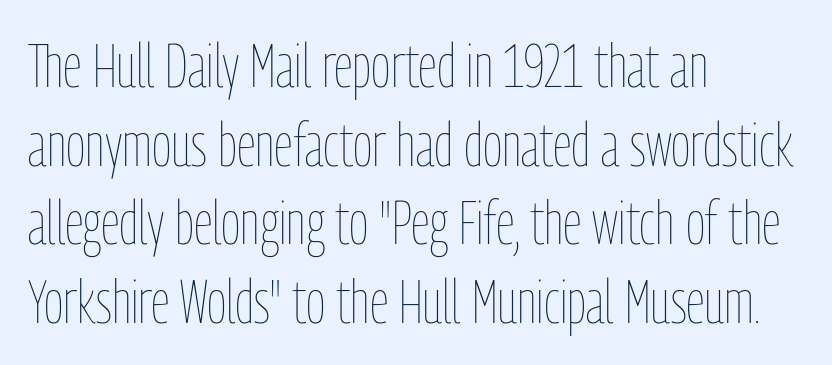
Q: Is the text bold? A: No.
Q: Is the text italic (slanted)? A: No, it is upright.
Q: Is the text underlined? A: No.
Q: How is the paragraph aligned? A: Left-aligned.
Q: Is the spacing between letters normal or unusually wide? A: Normal.
Q: Is the spacing between lines tight, normal or loose? A: Normal.
Q: Width (condensed, normal, or wide)? A: Condensed.
Q: Stroke contrast? A: Low.
Q: x-height? A: Medium.
Q: Monospaced? A: No.
